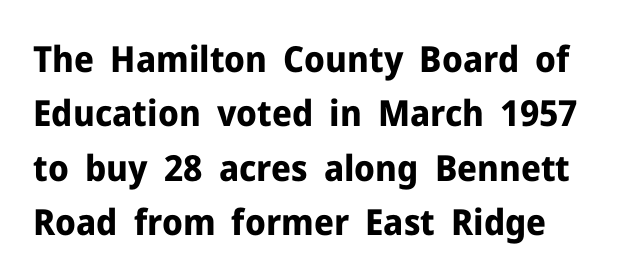
The image shows 36 px bold sans-serif type, upright; set left-aligned, normal line spacing (1.51x), normal letter spacing, not underlined; low stroke contrast and a medium x-height.
